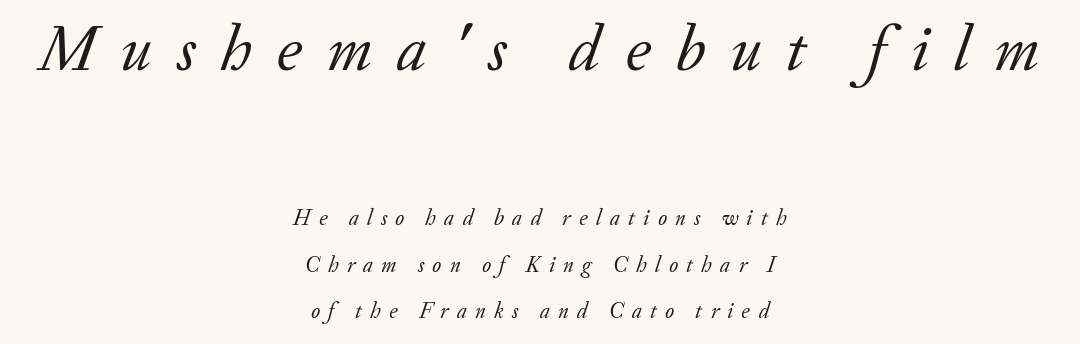
Q: Is the text bold? A: No.
Q: Is the text italic (slanted)? A: Yes, it leans right by about 20 degrees.
Q: Is the typeface a serif or a sans-serif typeface? A: Serif.
Q: Is the text underlined? A: No.
Q: How is the paragraph aligned? A: Centered.
Q: Is the spacing between letters normal or unusually wide? A: Unusually wide.
Q: Is the spacing between lines tight, normal or loose? A: Loose.
Q: Which block of text is set in a larger size, the first (top) or the second (bottom)? A: The first (top) one.
Q: Width (condensed, normal, or wide)? A: Normal.
Q: Stroke contrast? A: Low.
Q: x-height? A: Small.
Q: Monospaced? A: No.
